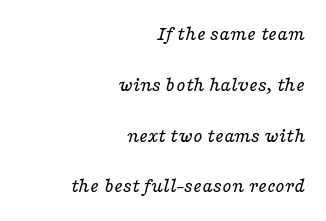
The image shows 21 px text type, italic (leaning right); set right-aligned, loose line spacing (2.42x), normal letter spacing, not underlined.
